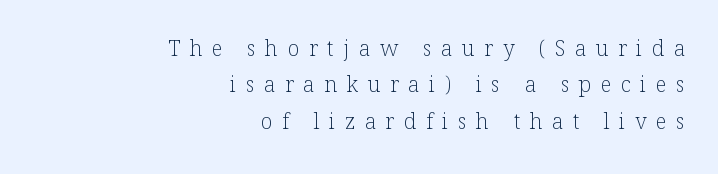
Q: Is the text bold? A: No.
Q: Is the text italic (slanted)? A: No, it is upright.
Q: Is the text underlined? A: No.
Q: How is the paragraph aligned? A: Right-aligned.
Q: Is the spacing between letters normal or unusually wide? A: Unusually wide.
